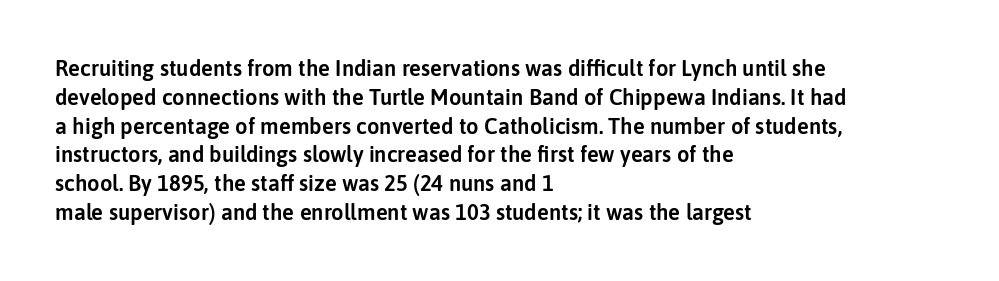
{"italic": "no", "underline": "no", "align": "left", "line_spacing": "normal", "line_spacing_ratio": 1.31, "letter_spacing": "normal", "letter_spacing_em": 0.0, "glyph_px": 22}
